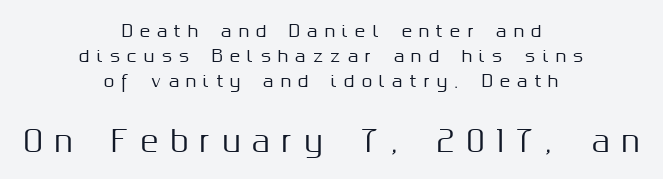
Q: Is the text italic (slanted)? A: No, it is upright.
Q: Is the typeface a serif or a sans-serif typeface? A: Sans-serif.
Q: Is the text underlined? A: No.
Q: How is the paragraph aligned? A: Centered.
Q: Is the spacing between letters normal or unusually wide? A: Unusually wide.
Q: Is the spacing between lines tight, normal or loose? A: Normal.
Q: Which block of text is set in a larger size, the first (top) or the second (bottom)? A: The second (bottom) one.
Q: Width (condensed, normal, or wide)? A: Normal.
Q: Stroke contrast? A: Medium.
Q: x-height? A: Medium.
Q: Monospaced? A: No.
